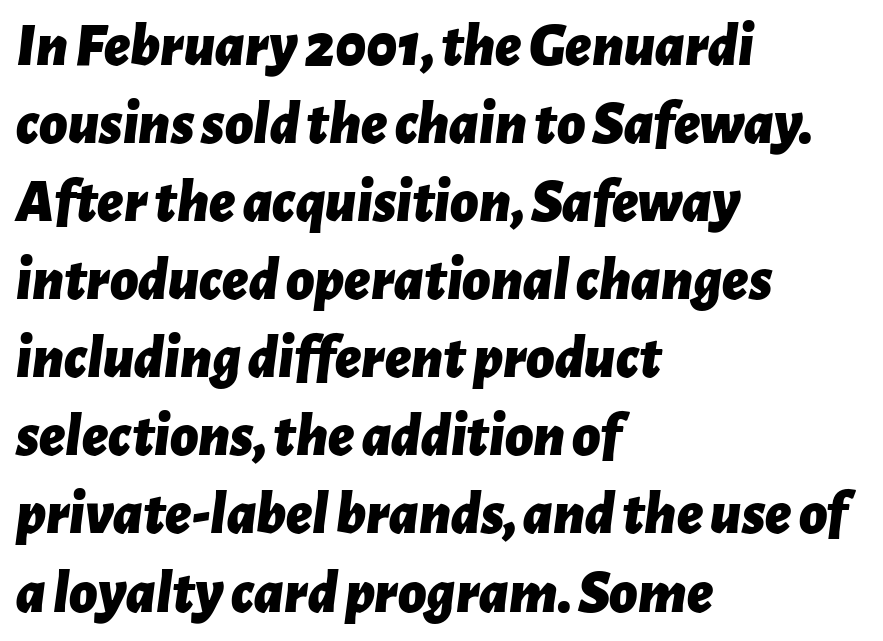
Q: Is the text bold? A: Yes.
Q: Is the text italic (slanted)? A: Yes, it leans right by about 7 degrees.
Q: Is the text underlined? A: No.
Q: How is the paragraph aligned? A: Left-aligned.
Q: Is the spacing between letters normal or unusually wide? A: Normal.
Q: Is the spacing between lines tight, normal or loose? A: Normal.
Q: Width (condensed, normal, or wide)? A: Normal.
Q: Stroke contrast? A: Low.
Q: x-height? A: Medium.
Q: Monospaced? A: No.
